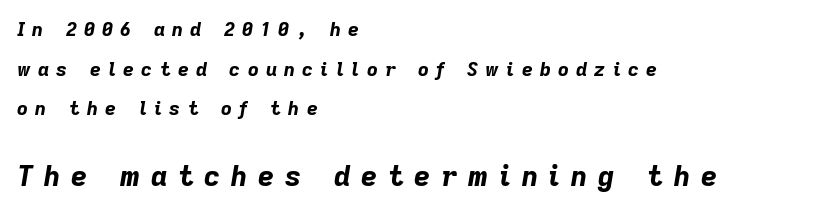
Q: Is the text bold? A: Yes.
Q: Is the text italic (slanted)? A: Yes, it leans right by about 9 degrees.
Q: Is the text underlined? A: No.
Q: How is the paragraph aligned? A: Left-aligned.
Q: Is the spacing between letters normal or unusually wide? A: Unusually wide.
Q: Is the spacing between lines tight, normal or loose? A: Loose.
Q: Which block of text is set in a larger size, the first (top) or the second (bottom)? A: The second (bottom) one.
Q: Width (condensed, normal, or wide)? A: Normal.
Q: Stroke contrast? A: Low.
Q: x-height? A: Medium.
Q: Monospaced? A: No.
